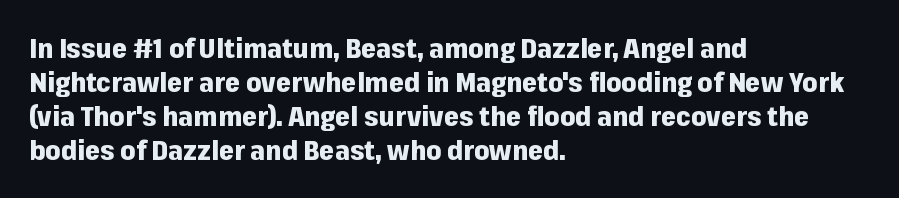
Q: Is the text bold? A: Yes.
Q: Is the text italic (slanted)? A: No, it is upright.
Q: Is the text underlined? A: No.
Q: How is the paragraph aligned? A: Left-aligned.
Q: Is the spacing between letters normal or unusually wide? A: Normal.
Q: Is the spacing between lines tight, normal or loose? A: Normal.
